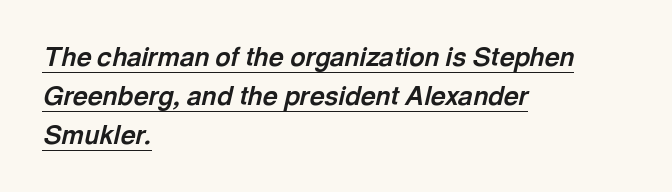
{"italic": "yes", "lean": "right", "slant_degrees": 13, "bold": "yes", "underline": "yes", "align": "left", "line_spacing": "normal", "line_spacing_ratio": 1.5, "letter_spacing": "normal", "letter_spacing_em": 0.0, "glyph_px": 26}
